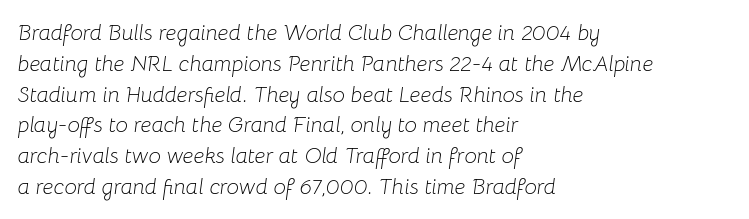
This rendering features lettering with no underline. Observe the ordinary spacing: letters are neighbours, not strangers. Tall strokes in this sample are angled rather than plumb. Does the copy run flush right? No — it runs flush left. No heavy texture on the line: the type isn't bold. Notice how descenders clear the ascenders below comfortably — that's standard leading.
